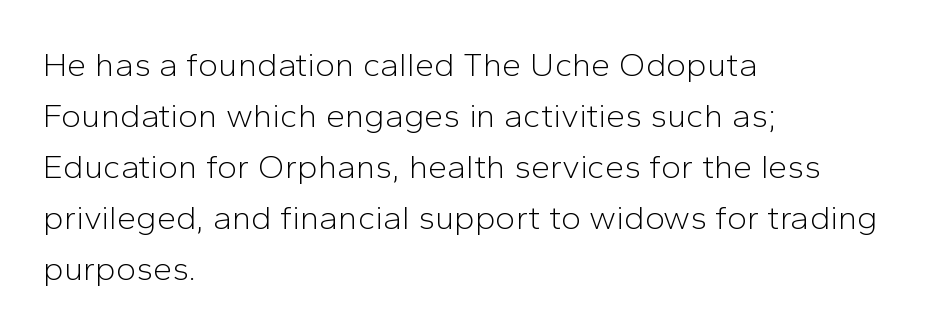
Q: Is the text bold? A: No.
Q: Is the text italic (slanted)? A: No, it is upright.
Q: Is the typeface a serif or a sans-serif typeface? A: Sans-serif.
Q: Is the text underlined? A: No.
Q: How is the paragraph aligned? A: Left-aligned.
Q: Is the spacing between letters normal or unusually wide? A: Normal.
Q: Is the spacing between lines tight, normal or loose? A: Normal.
Q: Width (condensed, normal, or wide)? A: Normal.
Q: Stroke contrast? A: Low.
Q: x-height? A: Medium.
Q: Monospaced? A: No.
